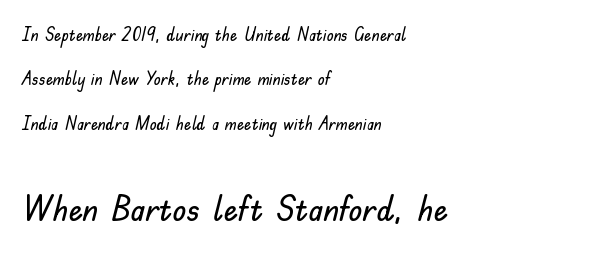
The image shows 36 px sans-serif type; set left-aligned, loose line spacing (2.47x), normal letter spacing, not underlined; the second (bottom) block is 2.0x larger; low stroke contrast and a small x-height.
